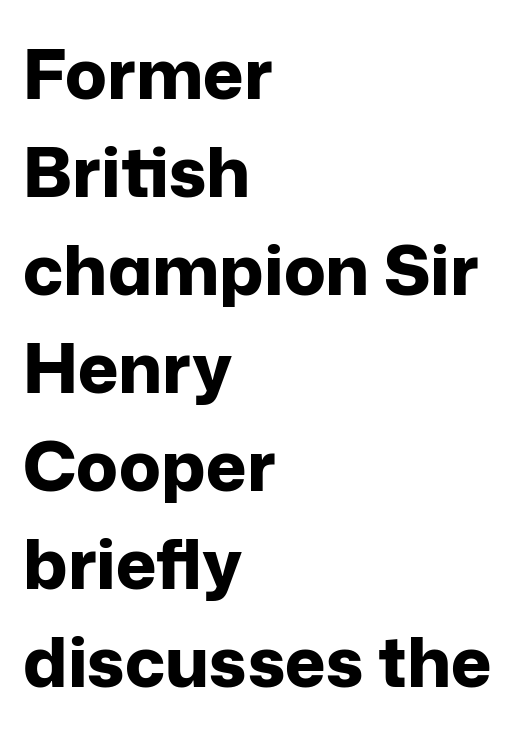
Q: Is the text bold? A: Yes.
Q: Is the text italic (slanted)? A: No, it is upright.
Q: Is the typeface a serif or a sans-serif typeface? A: Sans-serif.
Q: Is the text underlined? A: No.
Q: How is the paragraph aligned? A: Left-aligned.
Q: Is the spacing between letters normal or unusually wide? A: Normal.
Q: Is the spacing between lines tight, normal or loose? A: Normal.
Q: Width (condensed, normal, or wide)? A: Normal.
Q: Stroke contrast? A: Low.
Q: x-height? A: Medium.
Q: Monospaced? A: No.
